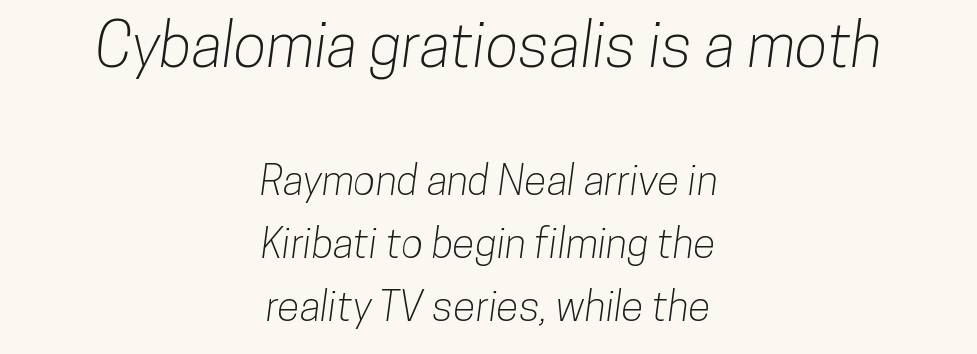
{"serif": "no", "width": "condensed", "stroke_contrast": "low", "x_height": "medium", "monospaced": "no", "underline": "no", "align": "center", "line_spacing": "normal", "line_spacing_ratio": 1.54, "letter_spacing": "normal", "letter_spacing_em": 0.0, "larger_block": "first", "size_ratio": 1.49, "glyph_px": 61}
